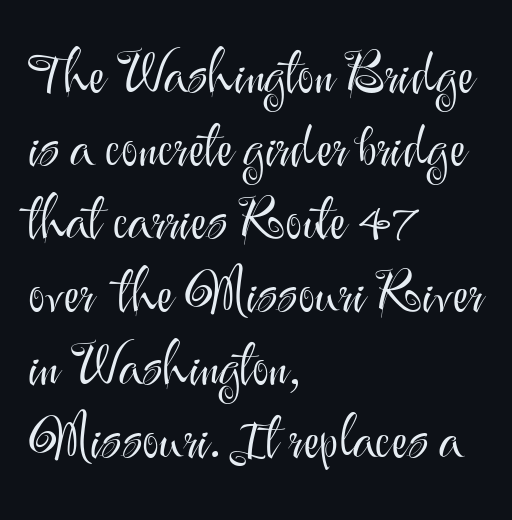
Q: Is the text bold? A: No.
Q: Is the typeface a serif or a sans-serif typeface? A: Sans-serif.
Q: Is the text underlined? A: No.
Q: How is the paragraph aligned? A: Left-aligned.
Q: Is the spacing between letters normal or unusually wide? A: Normal.
Q: Is the spacing between lines tight, normal or loose? A: Normal.
Q: Width (condensed, normal, or wide)? A: Normal.
Q: Stroke contrast? A: Medium.
Q: x-height? A: Small.
Q: Monospaced? A: No.
